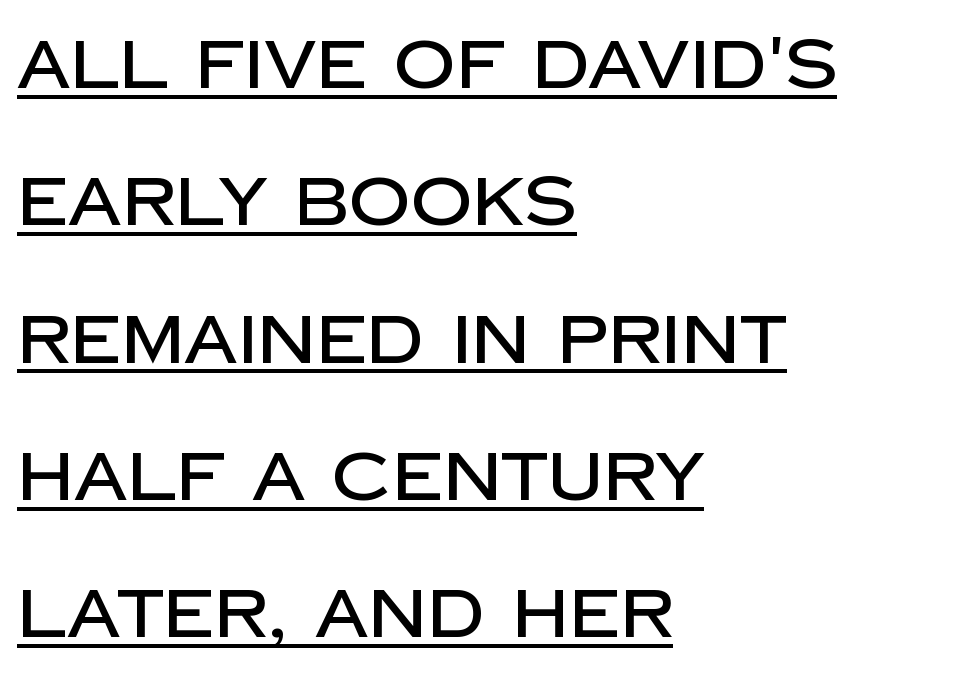
{"serif": "no", "italic": "no", "width": "normal", "stroke_contrast": "low", "x_height": "large", "monospaced": "no", "underline": "yes", "align": "left", "line_spacing": "loose", "line_spacing_ratio": 2.02, "letter_spacing": "normal", "letter_spacing_em": 0.0, "glyph_px": 68}
